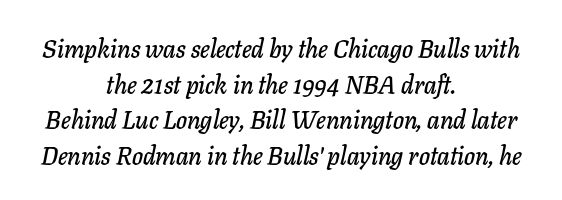
The image shows 25 px text type, italic (leaning right); set centered, normal line spacing (1.43x), normal letter spacing, not underlined.
